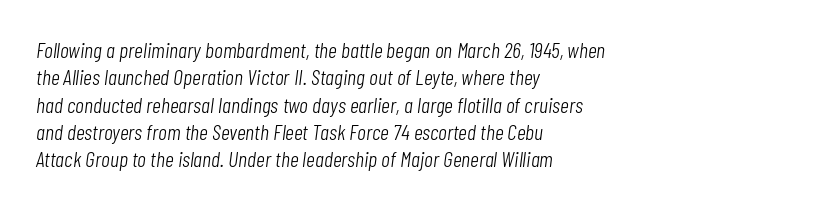
The image shows 22 px text type, italic (leaning right); set left-aligned, line spacing 1.24x, normal letter spacing, not underlined.
